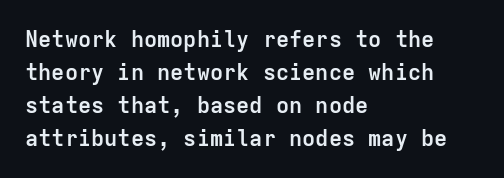
{"italic": "no", "bold": "yes", "underline": "no", "align": "left", "line_spacing": "normal", "line_spacing_ratio": 1.5, "letter_spacing": "normal", "letter_spacing_em": 0.0, "glyph_px": 22}
